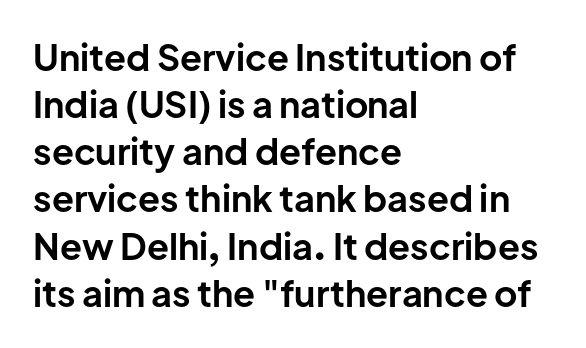
The image shows 36 px bold sans-serif type, upright; set left-aligned, normal line spacing (1.31x), normal letter spacing, not underlined; low stroke contrast and a medium x-height.
